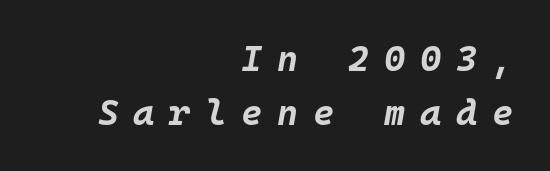
{"italic": "yes", "lean": "right", "slant_degrees": 10, "bold": "yes", "weight": "bold", "width": "normal", "stroke_contrast": "low", "x_height": "large", "monospaced": "yes", "underline": "no", "align": "right", "line_spacing": "normal", "line_spacing_ratio": 1.49, "letter_spacing": "wide", "letter_spacing_em": 0.41, "glyph_px": 36}
